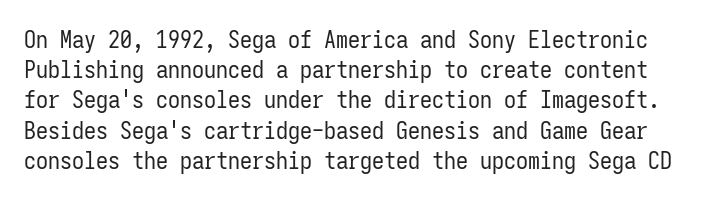
Q: Is the text bold? A: No.
Q: Is the text italic (slanted)? A: No, it is upright.
Q: Is the text underlined? A: No.
Q: Is the spacing between letters normal or unusually wide? A: Normal.
Q: Is the spacing between lines tight, normal or loose? A: Normal.
